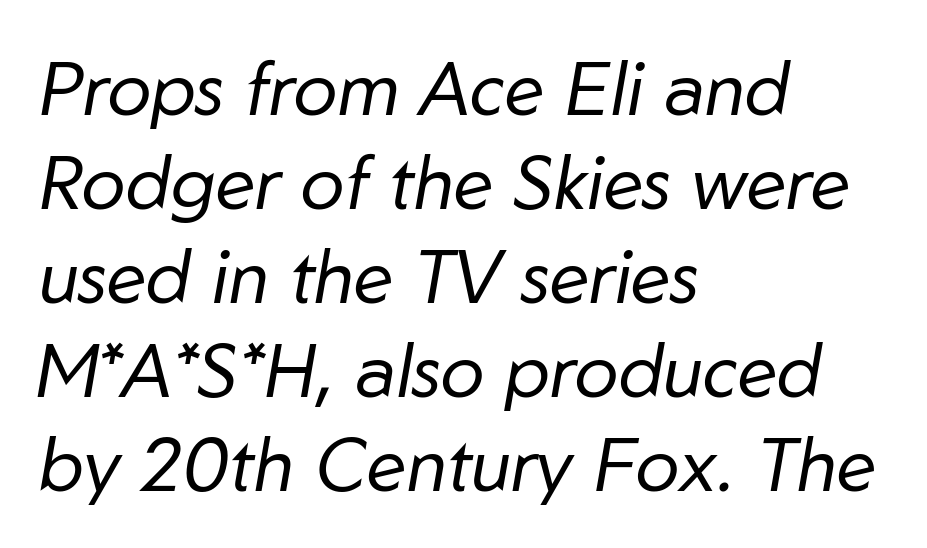
The image shows 74 px regular-weight type, italic (leaning right); set left-aligned, normal line spacing (1.27x), normal letter spacing, not underlined; low stroke contrast and a medium x-height.
